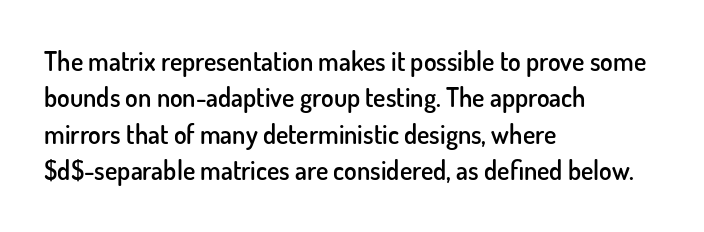
The image shows 26 px text type, upright; set left-aligned, normal line spacing (1.4x), normal letter spacing, not underlined.
